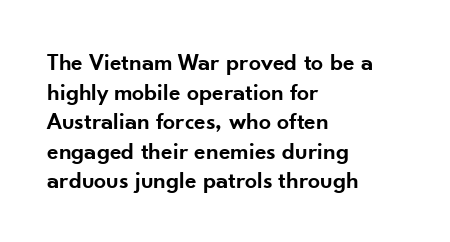
A bare baseline throughout the passage. Compared with a centered layout, this one pins lines to the left instead. This is moderately heavy type, rendered in semibold. The letters sit at their default tracking, neither squeezed nor spread. This sample uses an upright cut, with every glyph sitting square on the baseline.
